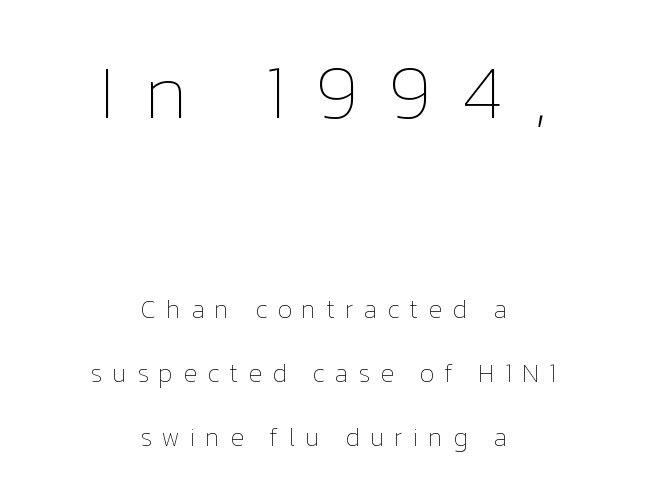
Q: Is the text bold? A: No.
Q: Is the text italic (slanted)? A: No, it is upright.
Q: Is the text underlined? A: No.
Q: How is the paragraph aligned? A: Centered.
Q: Is the spacing between letters normal or unusually wide? A: Unusually wide.
Q: Is the spacing between lines tight, normal or loose? A: Loose.
Q: Which block of text is set in a larger size, the first (top) or the second (bottom)? A: The first (top) one.
Q: Width (condensed, normal, or wide)? A: Normal.
Q: Stroke contrast? A: Low.
Q: x-height? A: Medium.
Q: Monospaced? A: No.
